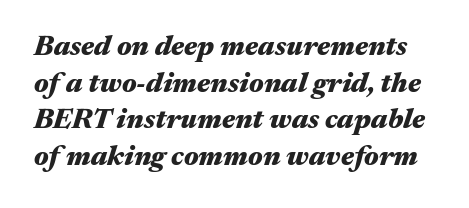
The image shows 28 px heavy, wide type, italic (leaning right); set normal line spacing (1.31x), normal letter spacing, not underlined; medium stroke contrast and a medium x-height.
